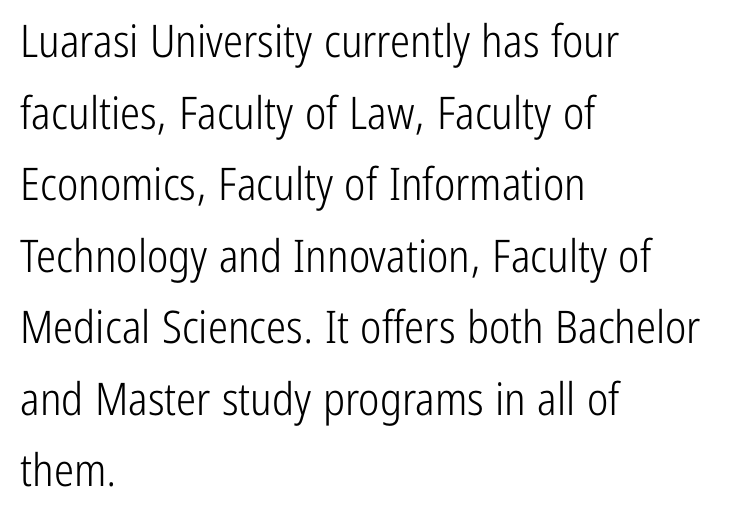
The string is rendered with underlining switched off. In terms of posture, this sample is upright. The font family rendered here belongs to the sans-serif group. The horizontal fit of the characters is conventional and even. Line spacing here is normal. The lines are quadded left.
